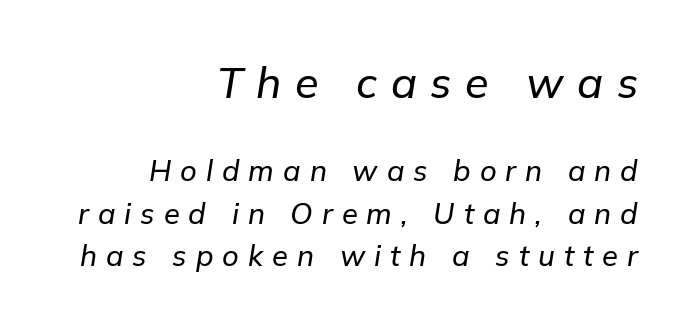
The image shows 43 px text type, italic (leaning right); set right-aligned, normal line spacing (1.46x), unusually wide letter spacing (+0.31 em), not underlined; the first (top) block is 1.48x larger; low stroke contrast and a medium x-height.
